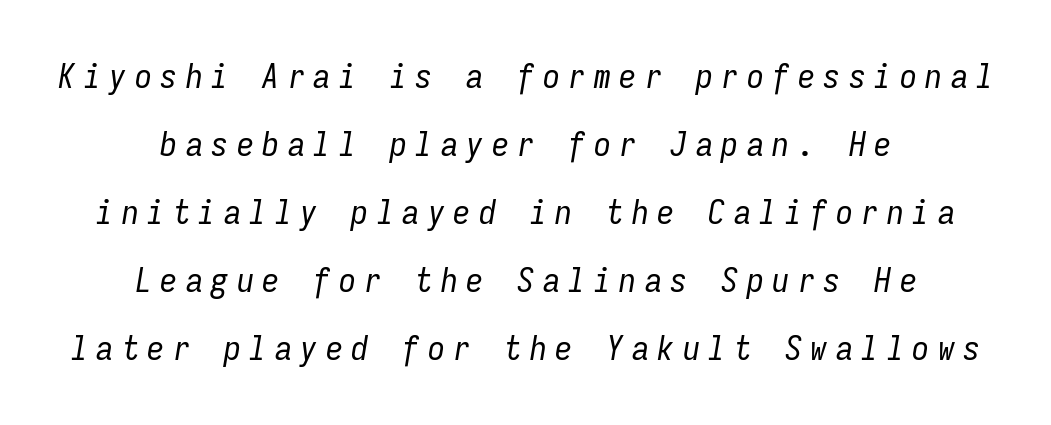
Is this a fixed-width face? Yes — each glyph sits in an identical cell. The axis of the letterforms is tilted away from vertical. Check the space under the baseline: it is left empty. Vertically, the passage feels expansive, rows floating well apart.
